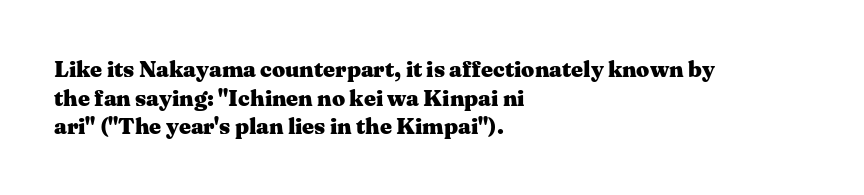
{"italic": "no", "bold": "yes", "underline": "no", "align": "left", "line_spacing_ratio": 1.24, "letter_spacing": "normal", "letter_spacing_em": 0.0, "glyph_px": 23}
